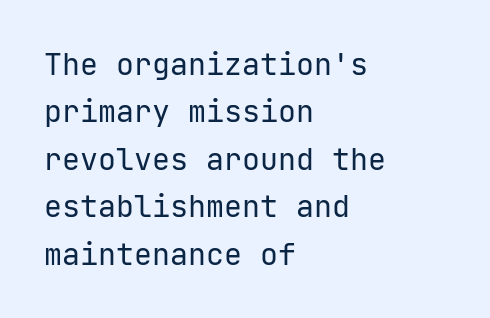
Q: Is the text bold? A: No.
Q: Is the text italic (slanted)? A: No, it is upright.
Q: Is the typeface a serif or a sans-serif typeface? A: Sans-serif.
Q: Is the text underlined? A: No.
Q: How is the paragraph aligned? A: Left-aligned.
Q: Is the spacing between letters normal or unusually wide? A: Normal.
Q: Is the spacing between lines tight, normal or loose? A: Normal.
Q: Width (condensed, normal, or wide)? A: Normal.
Q: Stroke contrast? A: Low.
Q: x-height? A: Medium.
